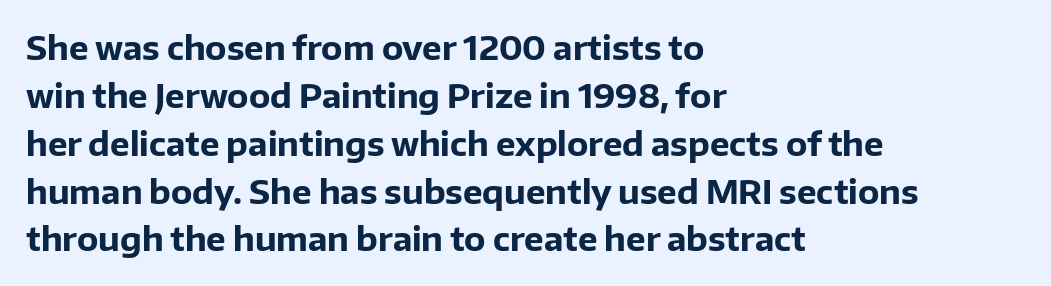
The rendering uses natural spacing where letterforms have individual widths. The rendering keeps characters at their native spacing. The glyphs in this specimen are sans serif. Horizontally, the lines are justified to the leading edge only.
